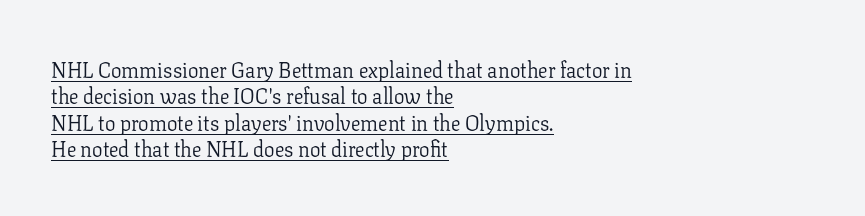
{"italic": "no", "bold": "no", "underline": "yes", "align": "left", "line_spacing": "normal", "line_spacing_ratio": 1.26, "letter_spacing": "normal", "letter_spacing_em": 0.0, "glyph_px": 21}
